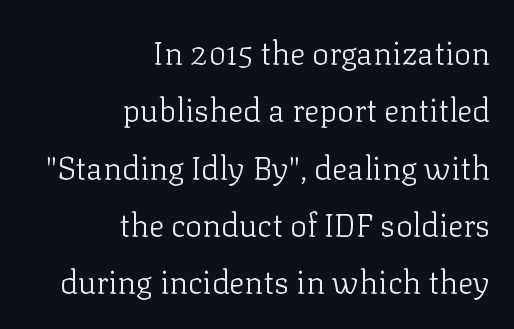
Posture: upright roman. The rendering uses natural spacing where letterforms have individual widths. No heavy texture on the line: the type isn't bold. The paragraph has a hard right edge and a soft left edge.
